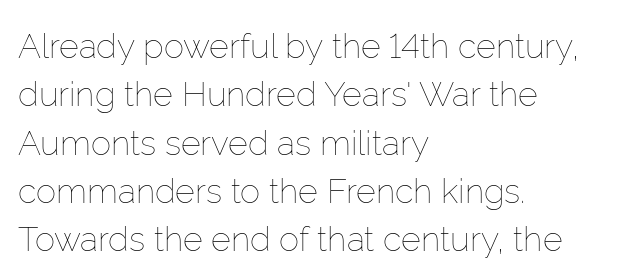
{"italic": "no", "bold": "no", "weight": "thin", "width": "normal", "stroke_contrast": "low", "x_height": "medium", "monospaced": "no", "underline": "no", "align": "left", "line_spacing": "normal", "line_spacing_ratio": 1.42, "letter_spacing": "normal", "letter_spacing_em": 0.0, "glyph_px": 34}
